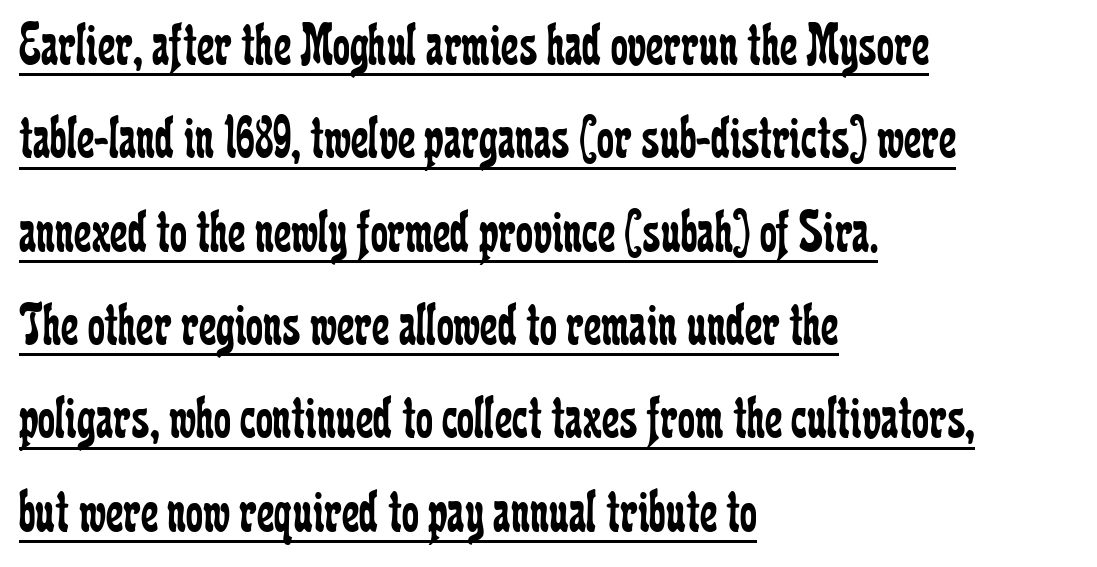
{"serif": "yes", "italic": "no", "bold": "no", "weight": "regular", "width": "condensed", "stroke_contrast": "low", "x_height": "medium", "monospaced": "no", "underline": "yes", "align": "left", "line_spacing": "normal", "line_spacing_ratio": 1.53, "letter_spacing": "normal", "letter_spacing_em": 0.0, "glyph_px": 61}
